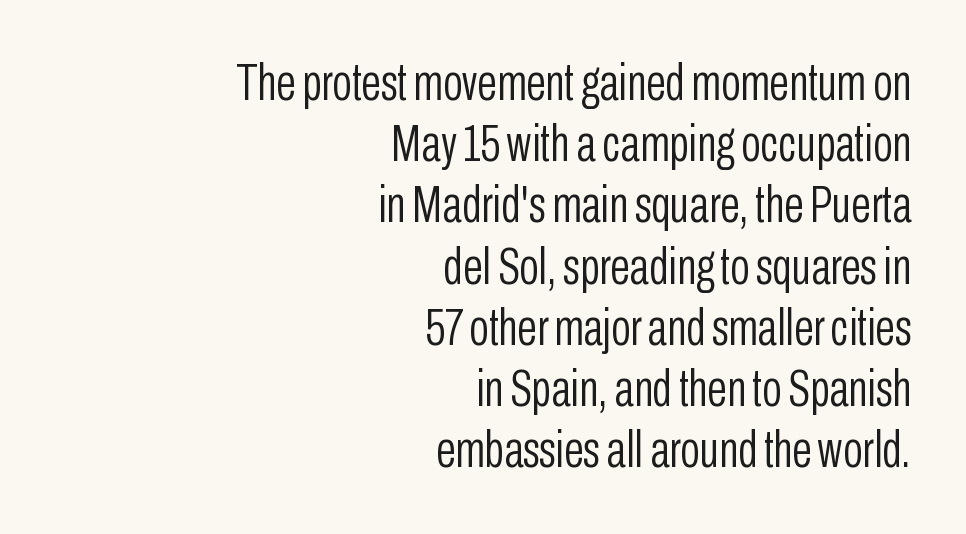
Q: Is the text bold? A: No.
Q: Is the text italic (slanted)? A: No, it is upright.
Q: Is the typeface a serif or a sans-serif typeface? A: Sans-serif.
Q: Is the text underlined? A: No.
Q: How is the paragraph aligned? A: Right-aligned.
Q: Is the spacing between letters normal or unusually wide? A: Normal.
Q: Width (condensed, normal, or wide)? A: Condensed.
Q: Stroke contrast? A: Low.
Q: x-height? A: Medium.
Q: Monospaced? A: No.
